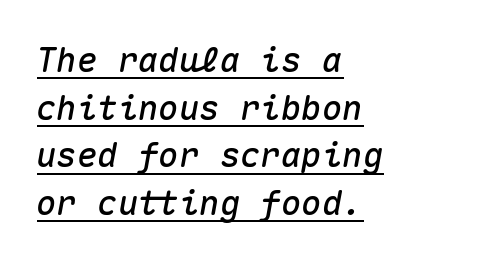
The letterforms sit shoulder to shoulder at normal distance. Does a line run under the words? Yes, clearly. A typesetter would call this monospace, since all characters share one set width. A typesetter would mark this as italic.
